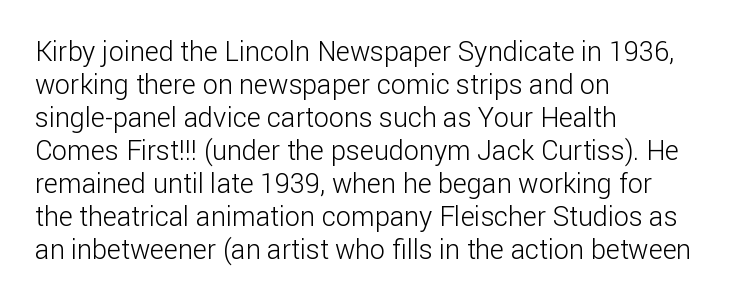
The type sits square on the baseline with zero lean. All the whitespace from short lines collects on the right. Students, note that the glyphs here touch the page at normal intervals. Weight class: somewhere from thin through regular. The foot of each line stays bare and open.
